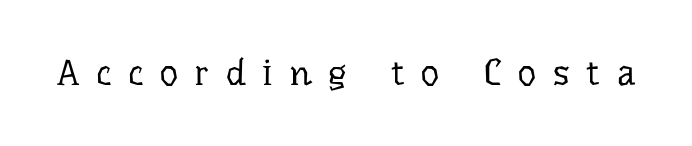
Q: Is the text bold? A: No.
Q: Is the text italic (slanted)? A: No, it is upright.
Q: Is the typeface a serif or a sans-serif typeface? A: Serif.
Q: Is the text underlined? A: No.
Q: Is the spacing between letters normal or unusually wide? A: Unusually wide.
Q: Width (condensed, normal, or wide)? A: Normal.
Q: Stroke contrast? A: Low.
Q: x-height? A: Medium.
Q: Monospaced? A: No.
